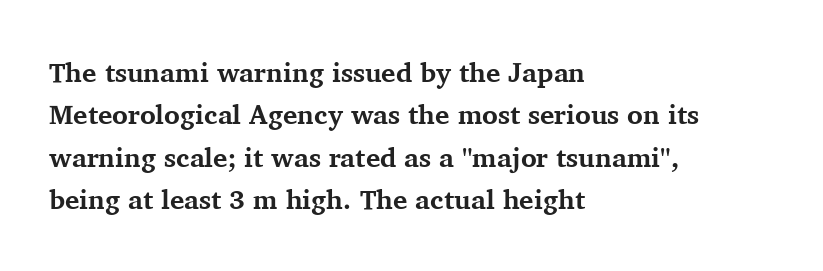
Q: Is the text bold? A: Yes.
Q: Is the text italic (slanted)? A: No, it is upright.
Q: Is the text underlined? A: No.
Q: How is the paragraph aligned? A: Left-aligned.
Q: Is the spacing between letters normal or unusually wide? A: Normal.
Q: Is the spacing between lines tight, normal or loose? A: Normal.
